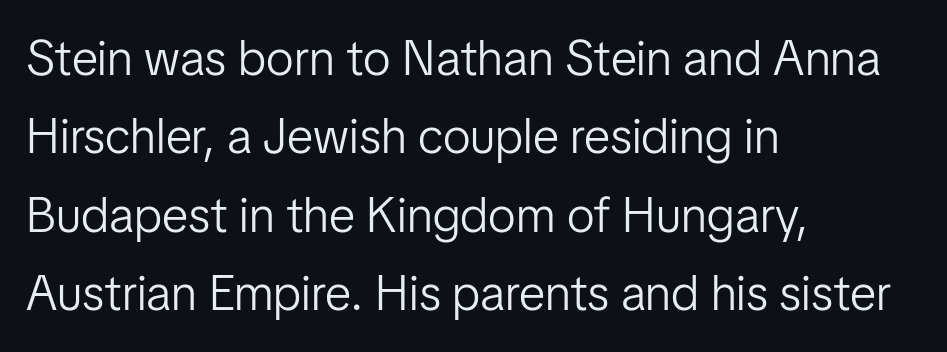
Bare-footed words on every line. Vertical spacing — default. Varying glyph widths throughout — classic text-font behaviour. This sample uses an upright cut, with every glyph sitting square on the baseline. No heavy texture on the line: the type isn't bold.
